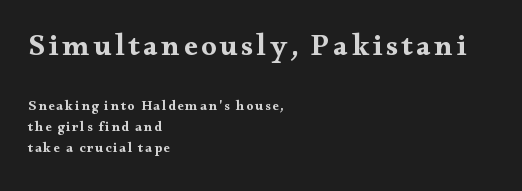
Q: Is the text bold? A: Yes.
Q: Is the text italic (slanted)? A: No, it is upright.
Q: Is the typeface a serif or a sans-serif typeface? A: Serif.
Q: Is the text underlined? A: No.
Q: How is the paragraph aligned? A: Left-aligned.
Q: Is the spacing between lines tight, normal or loose? A: Normal.
Q: Which block of text is set in a larger size, the first (top) or the second (bottom)? A: The first (top) one.
Q: Width (condensed, normal, or wide)? A: Wide.
Q: Stroke contrast? A: Medium.
Q: x-height? A: Small.
Q: Monospaced? A: No.
